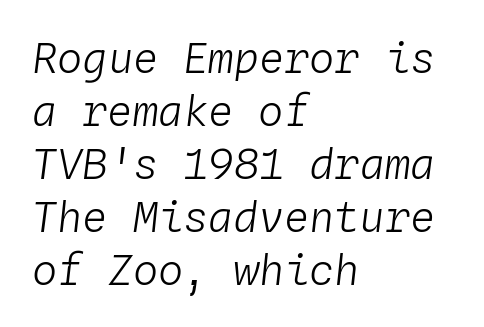
Q: Is the text bold? A: No.
Q: Is the text italic (slanted)? A: Yes, it leans right by about 4 degrees.
Q: Is the text underlined? A: No.
Q: How is the paragraph aligned? A: Left-aligned.
Q: Is the spacing between letters normal or unusually wide? A: Normal.
Q: Is the spacing between lines tight, normal or loose? A: Normal.
Q: Width (condensed, normal, or wide)? A: Normal.
Q: Stroke contrast? A: Low.
Q: x-height? A: Medium.
Q: Monospaced? A: Yes.
